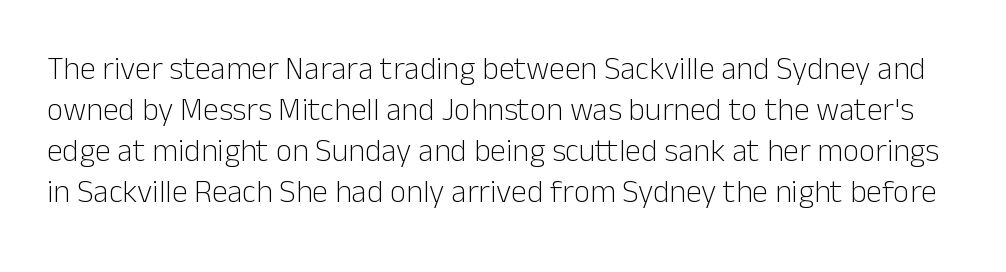
{"serif": "no", "italic": "no", "bold": "no", "weight": "light", "width": "normal", "stroke_contrast": "low", "x_height": "medium", "monospaced": "no", "underline": "no", "line_spacing": "normal", "line_spacing_ratio": 1.28, "letter_spacing": "normal", "letter_spacing_em": 0.0, "glyph_px": 32}
